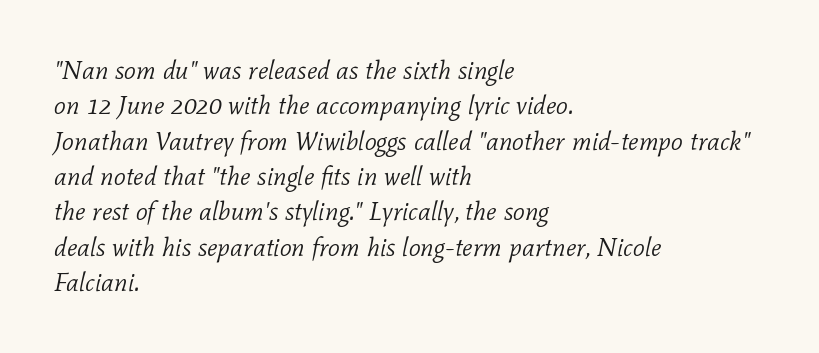
The image shows 26 px text type, italic (leaning right); set left-aligned, normal line spacing (1.36x), normal letter spacing, not underlined.
